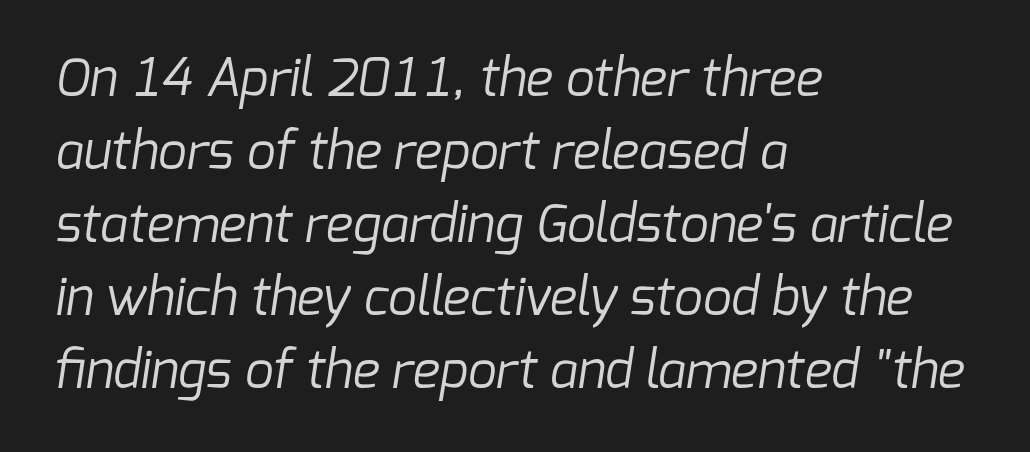
The image shows 51 px regular-weight sans-serif type; set left-aligned, normal line spacing (1.43x), normal letter spacing, not underlined; low stroke contrast and a medium x-height.
